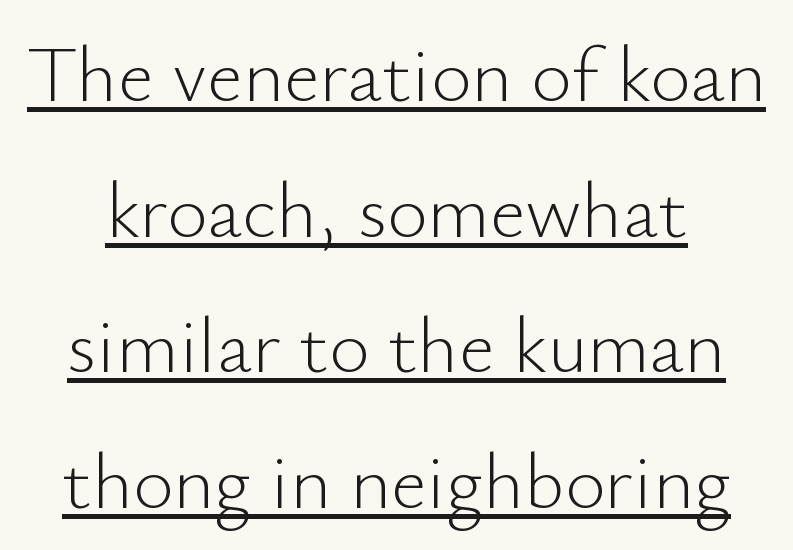
Q: Is the text bold? A: No.
Q: Is the text italic (slanted)? A: No, it is upright.
Q: Is the typeface a serif or a sans-serif typeface? A: Sans-serif.
Q: Is the text underlined? A: Yes.
Q: Is the spacing between letters normal or unusually wide? A: Normal.
Q: Width (condensed, normal, or wide)? A: Normal.
Q: Stroke contrast? A: Low.
Q: x-height? A: Small.
Q: Monospaced? A: No.
